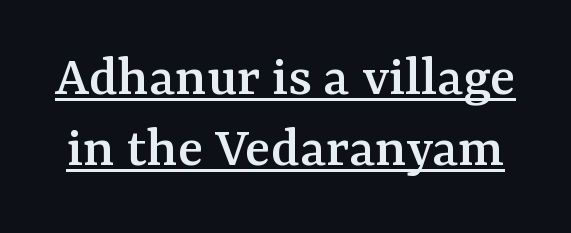
Are there feet on the stems? There are — it's a serif. Think of a printed novel: that variable character pitch is what you see here. Like a heading marked for emphasis, these lines bear an underscore. Style check: upright. There is no visible air inserted between adjacent glyphs.
